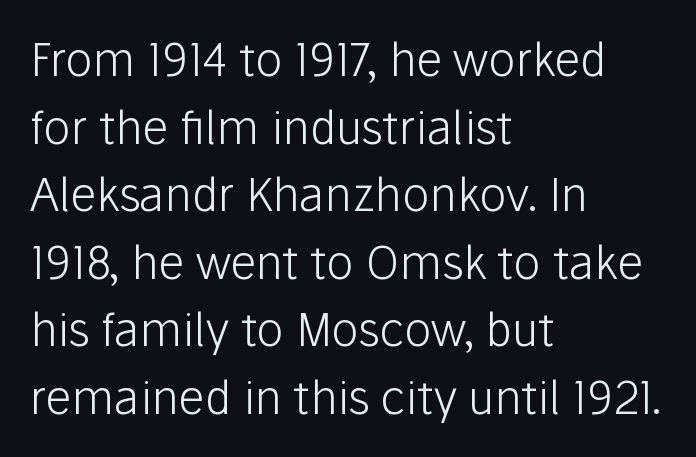
The image shows 46 px light sans-serif type, upright; set left-aligned, normal line spacing (1.47x), normal letter spacing, not underlined; low stroke contrast and a medium x-height.
